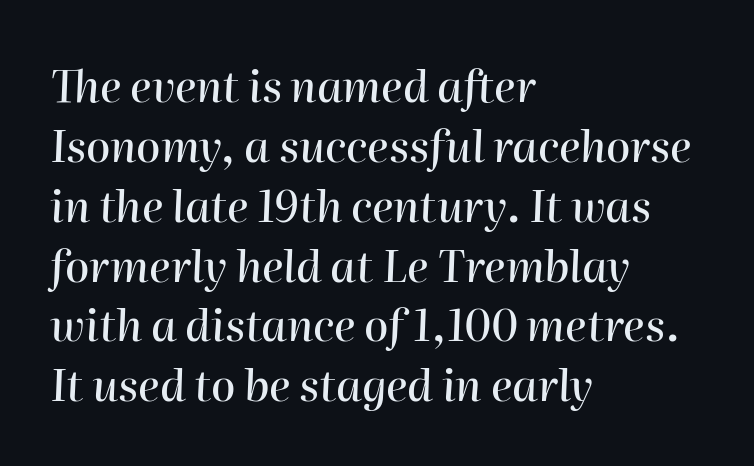
The image shows 44 px text type, italic (leaning right); set left-aligned, normal line spacing (1.36x), normal letter spacing, not underlined; high stroke contrast and a medium x-height.
